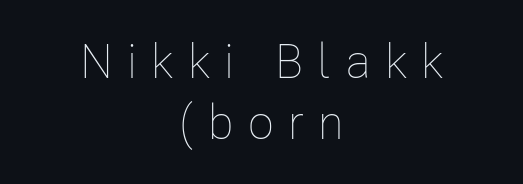
{"italic": "no", "bold": "no", "weight": "thin", "width": "condensed", "stroke_contrast": "low", "x_height": "medium", "monospaced": "no", "underline": "no", "align": "center", "line_spacing": "normal", "line_spacing_ratio": 1.27, "letter_spacing": "wide", "letter_spacing_em": 0.3, "glyph_px": 48}
